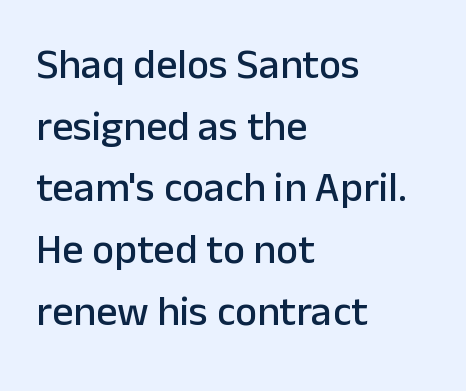
Q: Is the text italic (slanted)? A: No, it is upright.
Q: Is the typeface a serif or a sans-serif typeface? A: Sans-serif.
Q: Is the text underlined? A: No.
Q: How is the paragraph aligned? A: Left-aligned.
Q: Is the spacing between letters normal or unusually wide? A: Normal.
Q: Is the spacing between lines tight, normal or loose? A: Normal.
Q: Width (condensed, normal, or wide)? A: Normal.
Q: Stroke contrast? A: Low.
Q: x-height? A: Medium.
Q: Monospaced? A: No.
